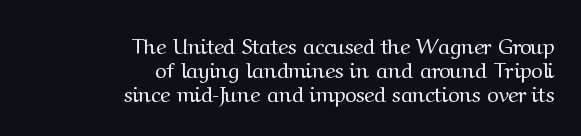
If you drew a line through each stem, it would be perfectly vertical. Horizontal alignment here is rightward, an uncommon choice for prose. Rule under the text: the space is simply empty. The lines are packed closely together with very little leading. Does extra space separate the letters? No, they use regular spacing.
